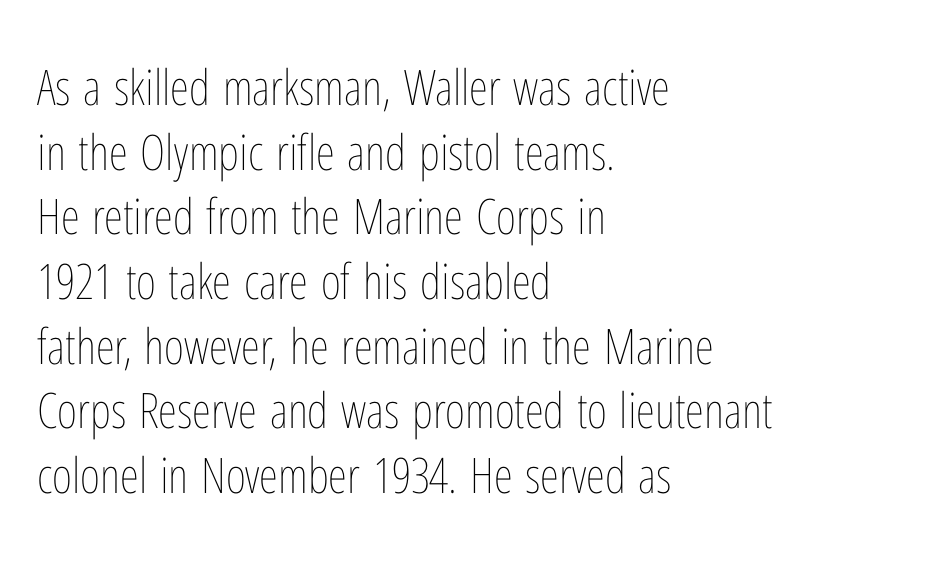
Quick note: interline space is typical. Words float on clear page, feet unadorned. Rendered with straight, roman letterforms. Notice how the passage keeps a crisp vertical edge on the left only. Weight: regular or lighter. Look at the tracking — it's just the regular setting, nothing added.
